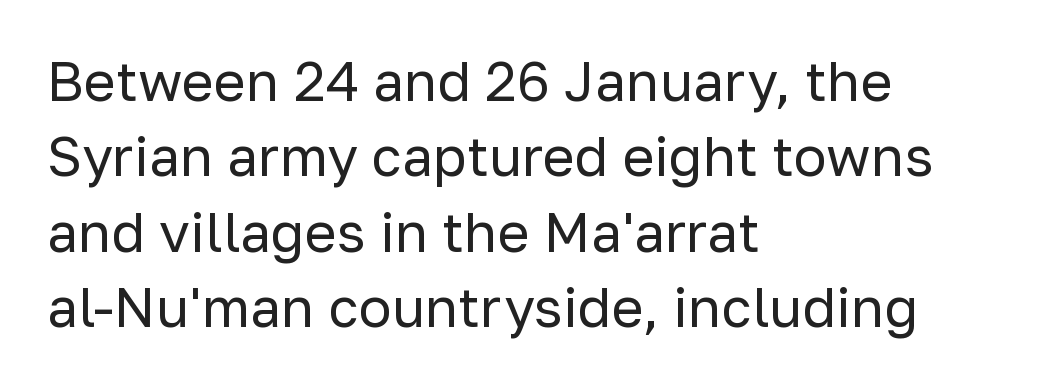
The string is rendered with underlining switched off. The characters display no serif detailing; their extremities are plain. Words appear dense and cohesive because spacing is normal. How would I describe the line gaps? Plain and ordinary.
